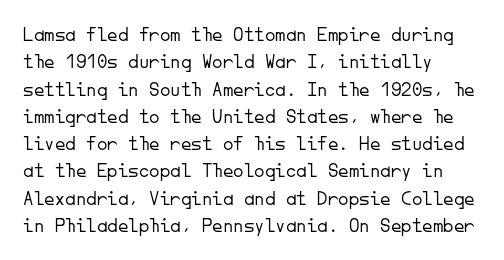
{"italic": "no", "bold": "no", "underline": "no", "align": "left", "line_spacing": "normal", "line_spacing_ratio": 1.3, "letter_spacing": "normal", "letter_spacing_em": 0.0, "glyph_px": 21}
